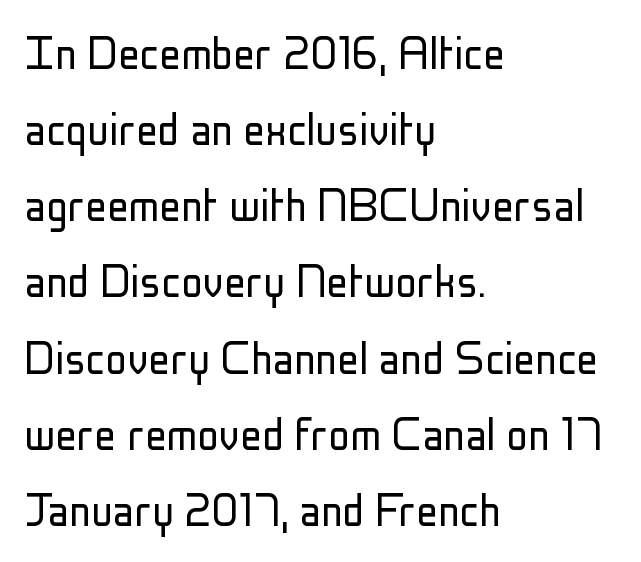
{"serif": "no", "italic": "no", "bold": "no", "weight": "light", "width": "condensed", "stroke_contrast": "low", "x_height": "medium", "monospaced": "no", "underline": "no", "align": "left", "line_spacing": "normal", "line_spacing_ratio": 1.41, "letter_spacing": "normal", "letter_spacing_em": 0.0, "glyph_px": 54}
